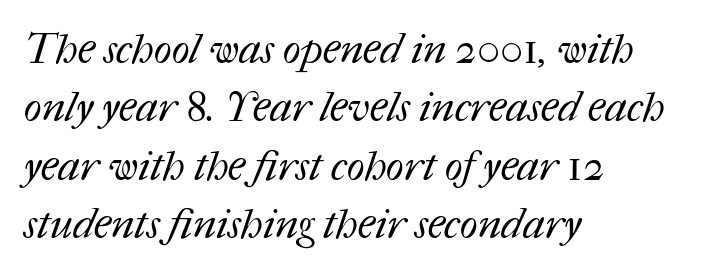
This rendering uses left alignment, leaving the right contour irregular. A typesetter would call this leading conventional body-copy spacing. A typesetter would call this proportional, since set widths differ per character. Is the letter spacing exaggerated? No — it looks like the ordinary default.
